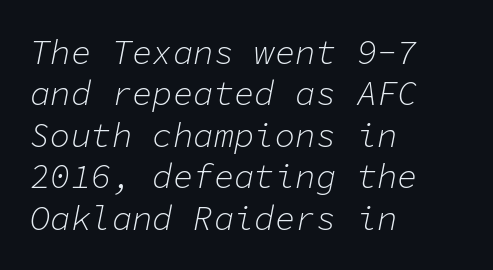
The whole block is typeset with a tilt. On a weight scale, this lands at 450 or below. You could count columns in this text — the font is strictly monospaced. Spacing between characters is what you'd get straight out of the box. The lines are quadded left. Check under the words: just untouched page.
